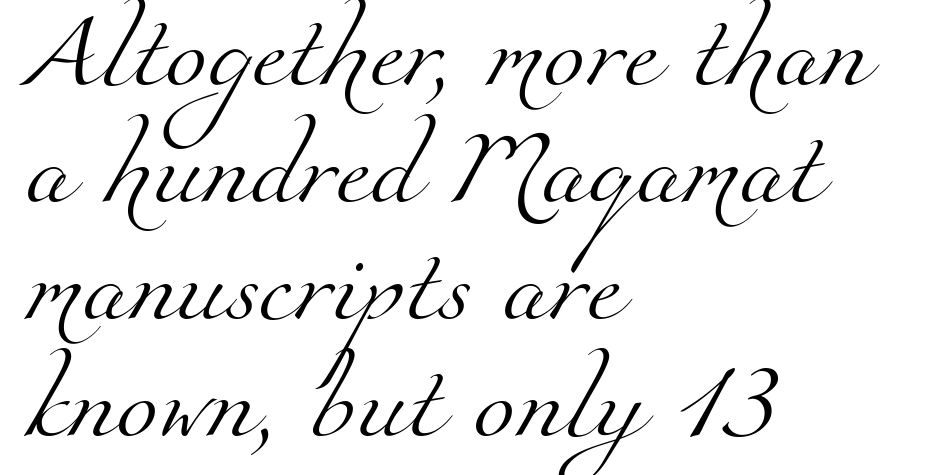
Looks like regular typesetting: each glyph gets only the width it needs. The text block is weighted toward the left margin, trailing off unevenly rightward. The strip under each line holds only bare page. These glyphs show unthickened strokes, regular width or finer.
